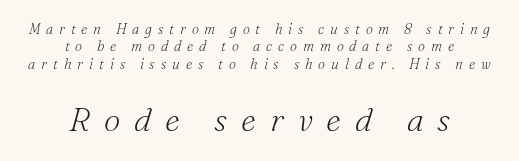
If you folded the block vertically in half, each line would mirror itself in length. To sum up the face: it has serifs. Words appear elongated and porous because spacing is wide. Descenders hang freely into open space. Does the lettering tilt? It does — this is italic.
